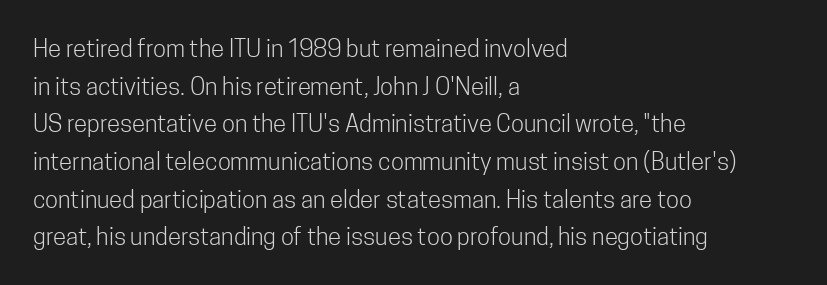
Q: Is the text bold? A: No.
Q: Is the text italic (slanted)? A: No, it is upright.
Q: Is the text underlined? A: No.
Q: How is the paragraph aligned? A: Left-aligned.
Q: Is the spacing between letters normal or unusually wide? A: Normal.
Q: Is the spacing between lines tight, normal or loose? A: Normal.
